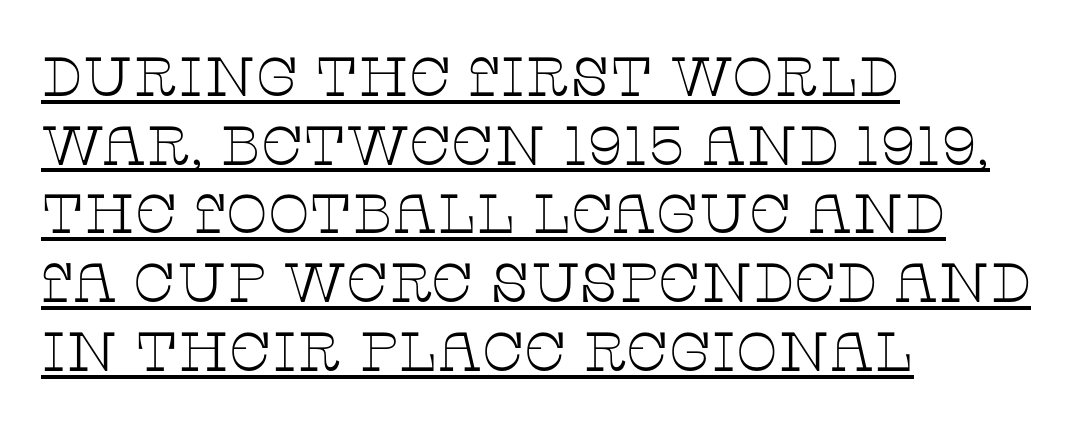
The image shows 55 px thin, wide serif type, upright; set left-aligned, normal line spacing (1.25x), normal letter spacing, underlined; low stroke contrast and a large x-height.
